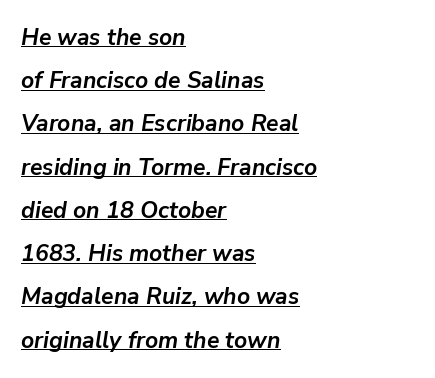
Q: Is the text bold? A: Yes.
Q: Is the text italic (slanted)? A: Yes, it leans right by about 9 degrees.
Q: Is the text underlined? A: Yes.
Q: How is the paragraph aligned? A: Left-aligned.
Q: Is the spacing between letters normal or unusually wide? A: Normal.
